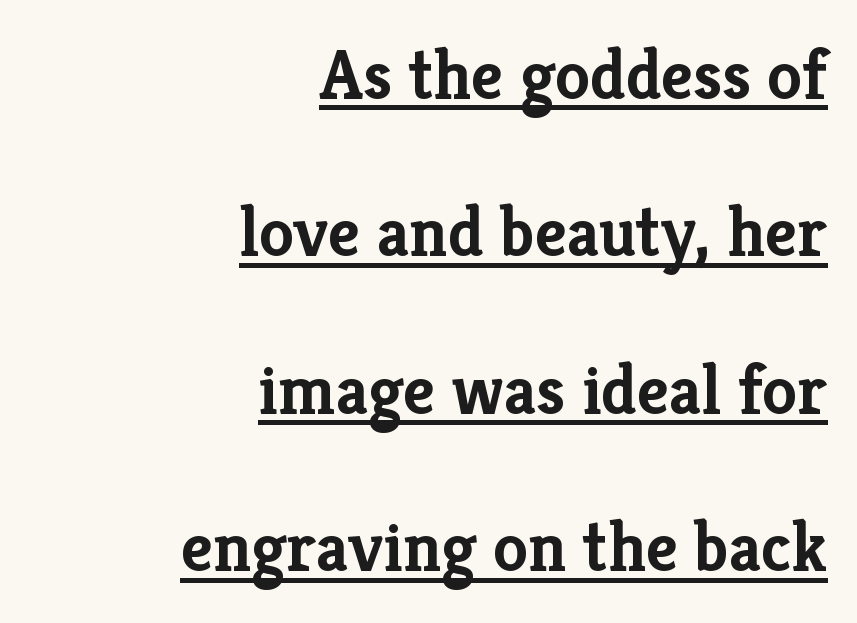
The image shows 70 px semibold serif type, upright; set right-aligned, loose line spacing (2.25x), normal letter spacing, underlined; low stroke contrast and a medium x-height.
